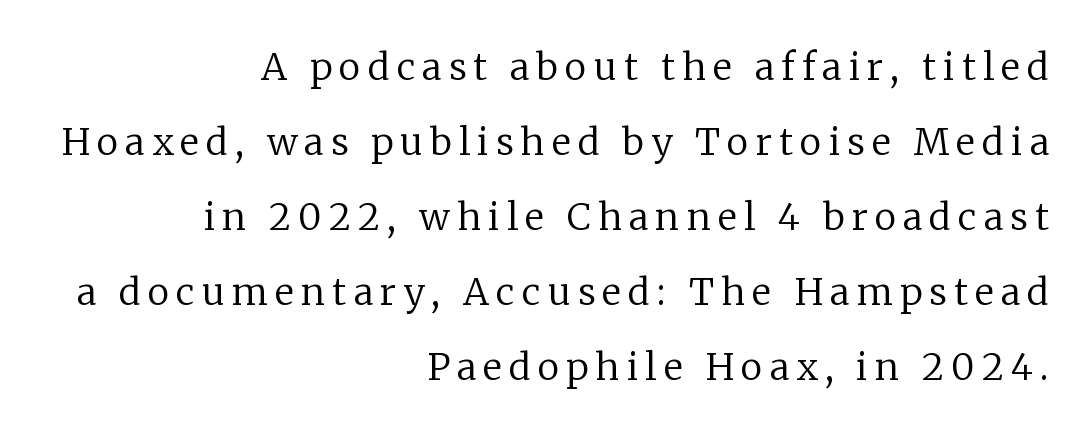
Varying glyph widths throughout — classic text-font behaviour. The weight tops out at a normal text grade. The face used here is seriffed, in the tradition of book romans. The area under the type is left untouched.
